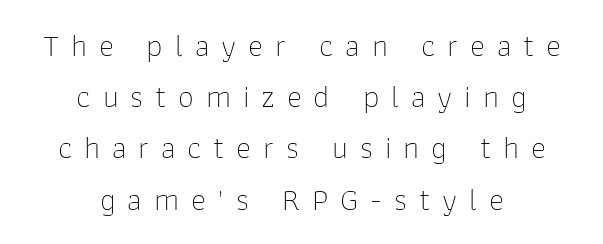
The image shows 32 px thin sans-serif type, upright; set centered, normal line spacing (1.6x), unusually wide letter spacing (+0.37 em), not underlined; low stroke contrast and a medium x-height.
